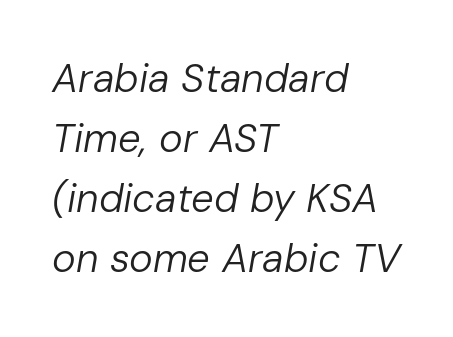
No extra tracking has been applied to these lines. The passage shown stacks its lines at a standard gap. Unbolded letterforms with no extra heft. Honestly, there is no underline to notice here at all.
